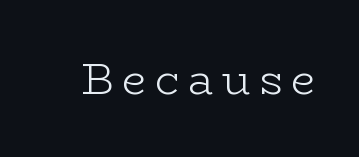
The image shows 44 px light, wide serif type, upright; set not underlined; low stroke contrast and a medium x-height.
